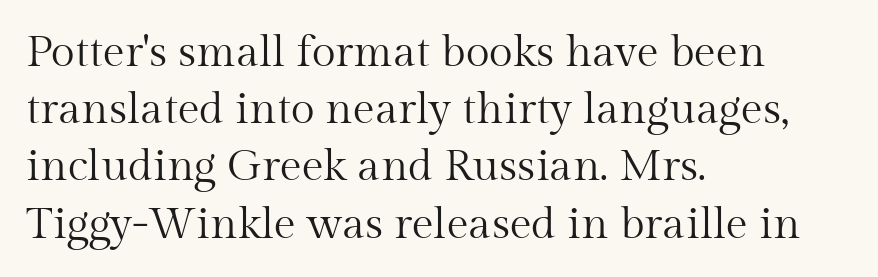
{"serif": "yes", "italic": "no", "bold": "no", "weight": "regular", "width": "normal", "stroke_contrast": "medium", "x_height": "medium", "monospaced": "no", "underline": "no", "align": "left", "line_spacing": "normal", "line_spacing_ratio": 1.3, "letter_spacing": "normal", "letter_spacing_em": 0.0, "glyph_px": 44}
